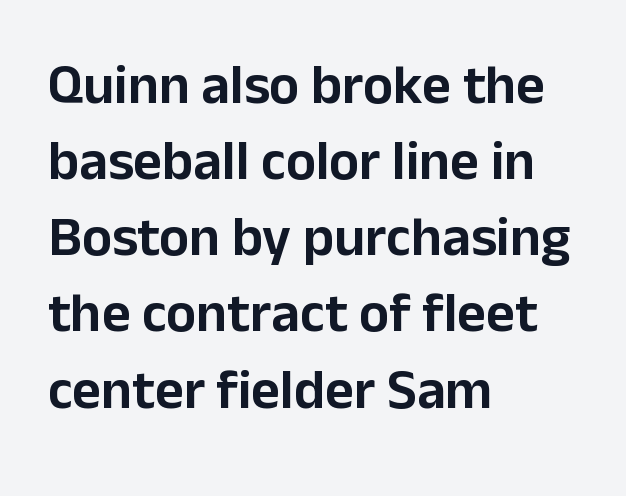
Q: Is the text italic (slanted)? A: No, it is upright.
Q: Is the typeface a serif or a sans-serif typeface? A: Sans-serif.
Q: Is the text underlined? A: No.
Q: How is the paragraph aligned? A: Left-aligned.
Q: Is the spacing between letters normal or unusually wide? A: Normal.
Q: Is the spacing between lines tight, normal or loose? A: Normal.
Q: Width (condensed, normal, or wide)? A: Normal.
Q: Stroke contrast? A: Low.
Q: x-height? A: Medium.
Q: Monospaced? A: No.
